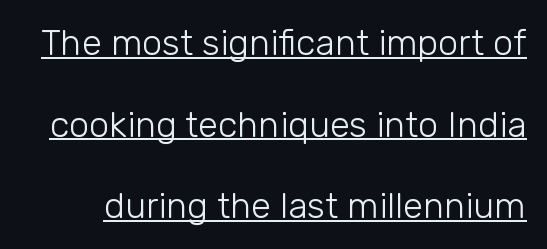
Q: Is the text bold? A: No.
Q: Is the text italic (slanted)? A: No, it is upright.
Q: Is the typeface a serif or a sans-serif typeface? A: Sans-serif.
Q: Is the text underlined? A: Yes.
Q: Is the spacing between letters normal or unusually wide? A: Normal.
Q: Is the spacing between lines tight, normal or loose? A: Loose.
Q: Width (condensed, normal, or wide)? A: Normal.
Q: Stroke contrast? A: Low.
Q: x-height? A: Medium.
Q: Monospaced? A: No.
